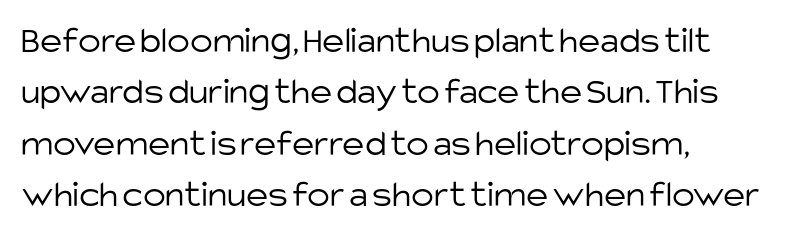
{"serif": "no", "italic": "no", "bold": "no", "weight": "light", "width": "normal", "stroke_contrast": "low", "x_height": "large", "monospaced": "no", "underline": "no", "align": "left", "line_spacing": "normal", "line_spacing_ratio": 1.35, "letter_spacing": "normal", "letter_spacing_em": 0.0, "glyph_px": 38}
